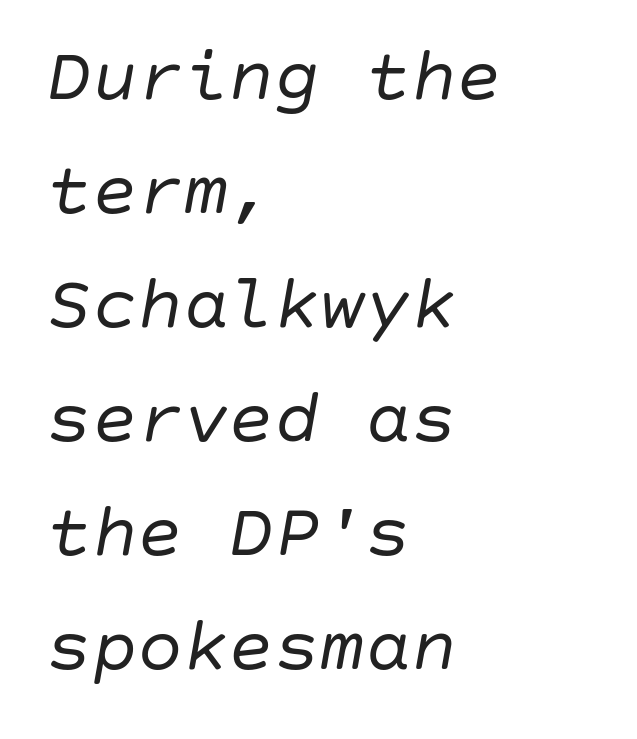
You can tell it's italic because the verticals aren't actually vertical. The lines are quadded left. Nothing heavy about these letters — not bold at all. Any mark beneath the type? The region is blank. Horizontal bands of white between lines are of average thickness.
